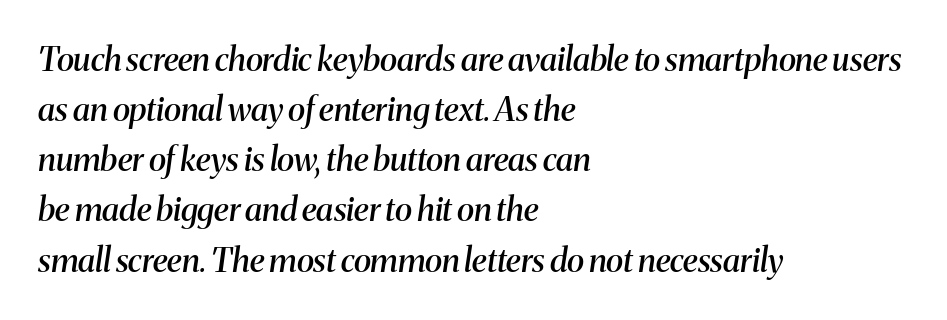
The image shows 33 px semibold serif type, italic (leaning right); set left-aligned, normal line spacing (1.52x), normal letter spacing, not underlined; medium stroke contrast and a medium x-height.
